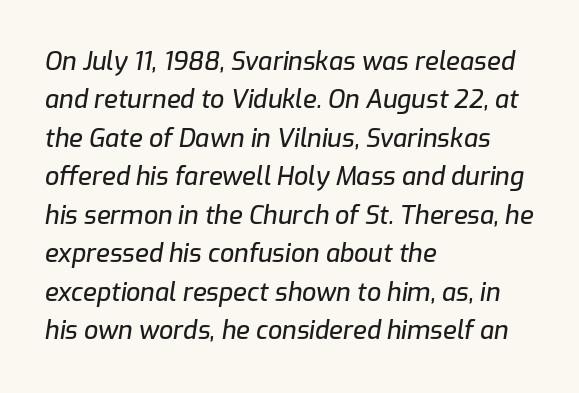
The image shows 25 px text type, italic (leaning right); set left-aligned, normal line spacing (1.54x), normal letter spacing, not underlined.
